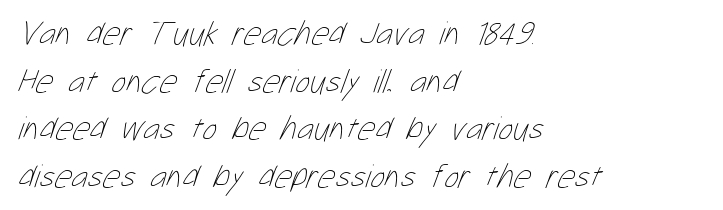
{"bold": "no", "weight": "thin", "width": "condensed", "stroke_contrast": "low", "x_height": "medium", "monospaced": "no", "underline": "no", "align": "left", "line_spacing": "normal", "line_spacing_ratio": 1.4, "letter_spacing": "normal", "letter_spacing_em": 0.0, "glyph_px": 34}
